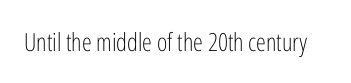
The rendering keeps characters at their native spacing. The font sits on the lighter half of the weight spectrum, regular included. Quick note: underline off. Is there any slant? The stems are plumb.
